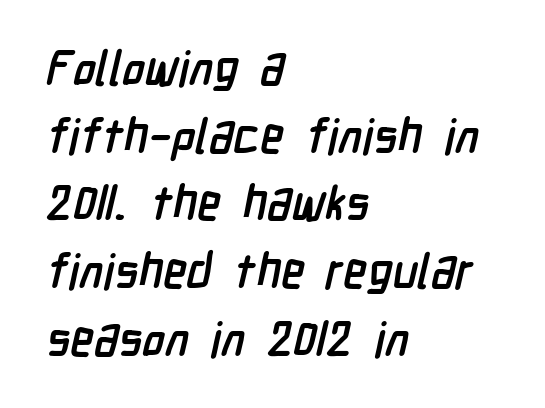
{"serif": "no", "bold": "yes", "weight": "semibold", "width": "condensed", "stroke_contrast": "low", "x_height": "medium", "monospaced": "no", "underline": "no", "align": "left", "line_spacing": "normal", "line_spacing_ratio": 1.41, "letter_spacing": "normal", "letter_spacing_em": 0.0, "glyph_px": 48}
